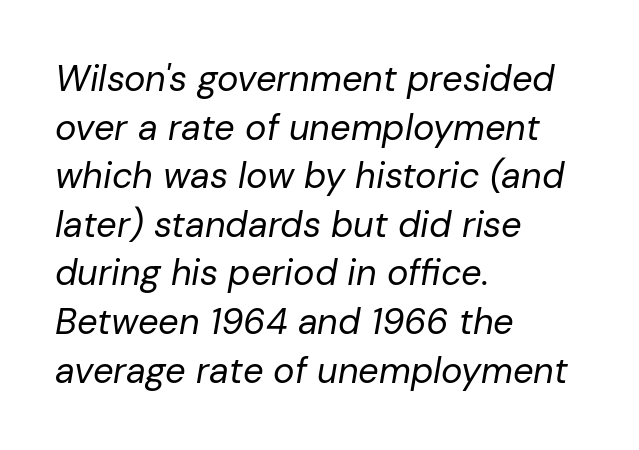
{"italic": "yes", "lean": "right", "slant_degrees": 10, "bold": "no", "weight": "regular", "width": "normal", "stroke_contrast": "low", "x_height": "medium", "monospaced": "no", "underline": "no", "align": "left", "line_spacing": "normal", "line_spacing_ratio": 1.35, "letter_spacing": "normal", "letter_spacing_em": 0.0, "glyph_px": 36}
